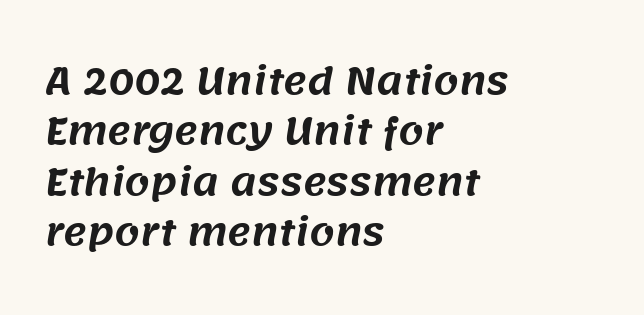
Q: Is the typeface a serif or a sans-serif typeface? A: Sans-serif.
Q: Is the text underlined? A: No.
Q: How is the paragraph aligned? A: Left-aligned.
Q: Is the spacing between letters normal or unusually wide? A: Normal.
Q: Is the spacing between lines tight, normal or loose? A: Normal.
Q: Width (condensed, normal, or wide)? A: Normal.
Q: Stroke contrast? A: Medium.
Q: x-height? A: Large.
Q: Monospaced? A: No.
